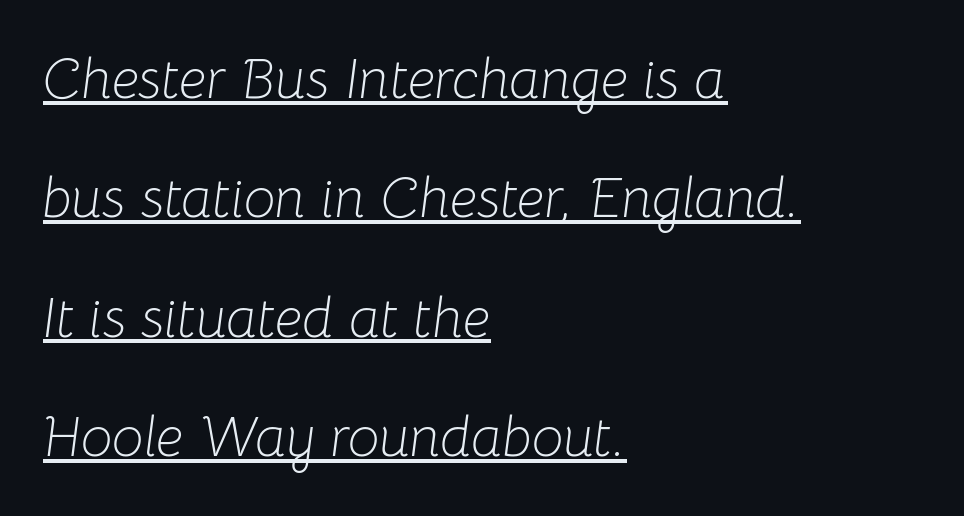
{"italic": "yes", "lean": "right", "slant_degrees": 8, "bold": "no", "weight": "light", "width": "normal", "stroke_contrast": "low", "x_height": "medium", "monospaced": "no", "underline": "yes", "align": "left", "line_spacing": "loose", "line_spacing_ratio": 2.13, "letter_spacing": "normal", "letter_spacing_em": 0.0, "glyph_px": 56}
